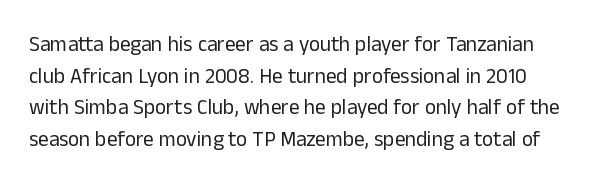
{"italic": "no", "bold": "no", "underline": "no", "line_spacing": "normal", "line_spacing_ratio": 1.51, "letter_spacing": "normal", "letter_spacing_em": 0.0, "glyph_px": 21}
